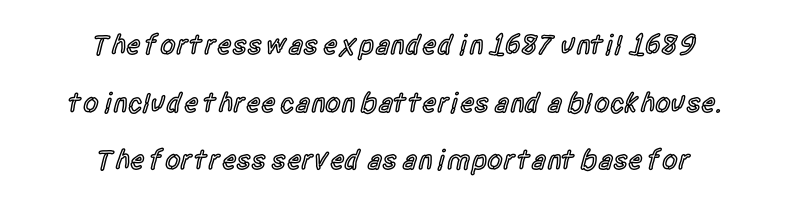
The vertical gap from one line to the next is large. Do the characters align in a grid? No, the font is proportional. The passage shown is typeset with a sans-serif family.
